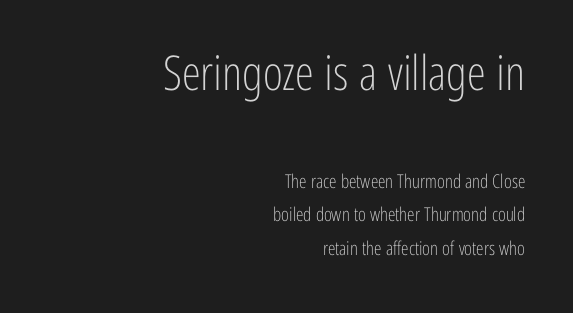
The image shows 48 px light, condensed sans-serif type, upright; set right-aligned, line spacing 1.76x, normal letter spacing, not underlined; the first (top) block is 2.53x larger; low stroke contrast and a medium x-height.
